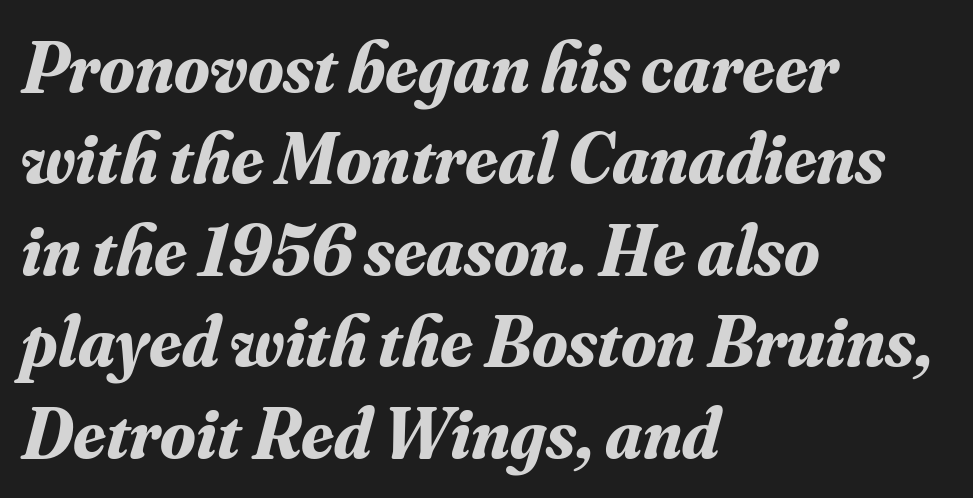
The image shows 72 px bold serif type, italic (leaning right); set left-aligned, normal line spacing (1.27x), normal letter spacing, not underlined; medium stroke contrast and a small x-height.
